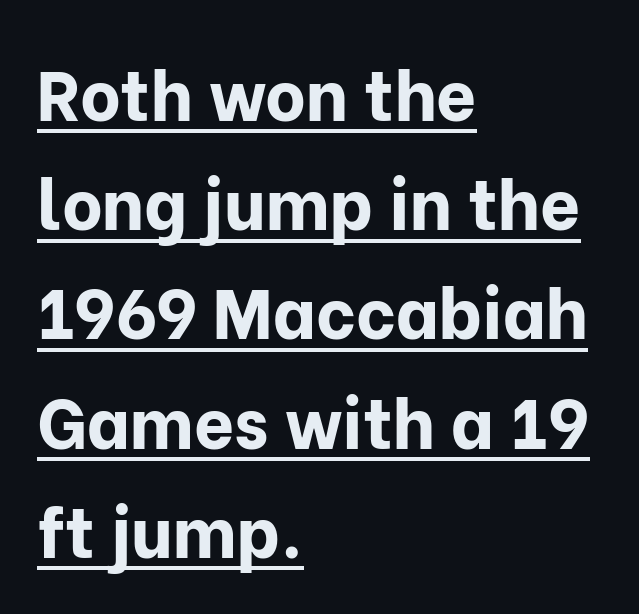
Letter spacing: default. The glyphs are accompanied by a horizontal stroke just below them. A normal amount of white space separates one row of letters from the next. Spacing verdict: proportional, widths tailored to each character. Typesetter's note: full bold, strokes at maximum text heaviness.
